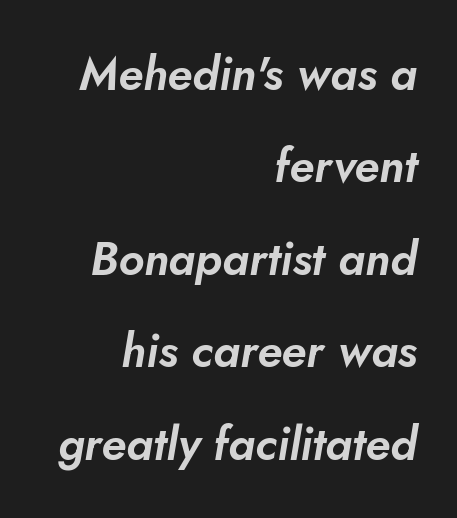
The image shows 46 px text type, italic (leaning right); set right-aligned, loose line spacing (2.01x), normal letter spacing, not underlined; low stroke contrast and a small x-height.
